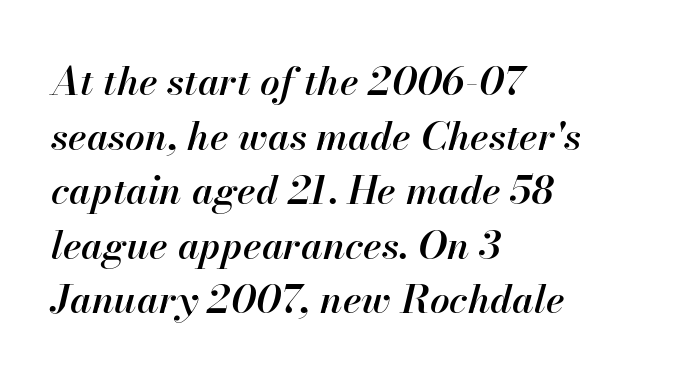
Q: Is the text bold? A: Semi-bold.
Q: Is the text italic (slanted)? A: Yes, it leans right by about 13 degrees.
Q: Is the text underlined? A: No.
Q: How is the paragraph aligned? A: Left-aligned.
Q: Is the spacing between letters normal or unusually wide? A: Normal.
Q: Is the spacing between lines tight, normal or loose? A: Normal.
Q: Width (condensed, normal, or wide)? A: Normal.
Q: Stroke contrast? A: High.
Q: x-height? A: Small.
Q: Monospaced? A: No.
